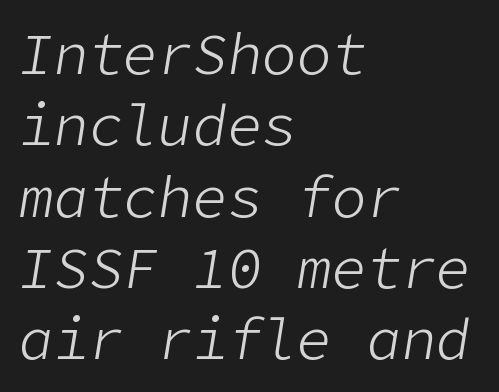
{"italic": "yes", "lean": "right", "slant_degrees": 9, "bold": "no", "weight": "light", "width": "normal", "stroke_contrast": "low", "x_height": "medium", "underline": "no", "align": "left", "line_spacing_ratio": 1.23, "letter_spacing": "normal", "letter_spacing_em": 0.0, "glyph_px": 58}
